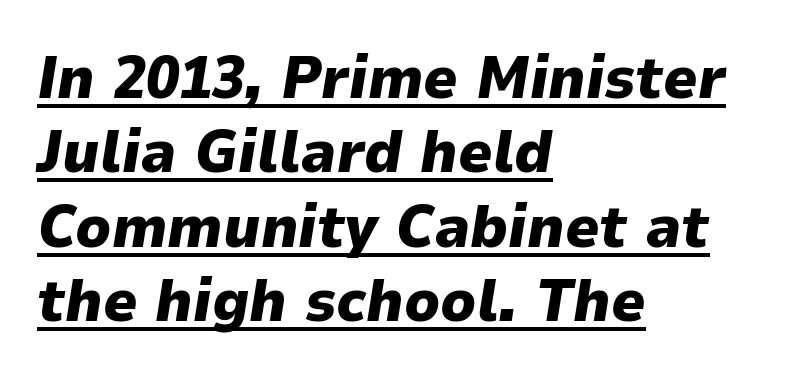
Q: Is the text bold? A: Yes.
Q: Is the text italic (slanted)? A: Yes, it leans right by about 9 degrees.
Q: Is the text underlined? A: Yes.
Q: How is the paragraph aligned? A: Left-aligned.
Q: Is the spacing between letters normal or unusually wide? A: Normal.
Q: Width (condensed, normal, or wide)? A: Normal.
Q: Stroke contrast? A: Low.
Q: x-height? A: Medium.
Q: Monospaced? A: No.
